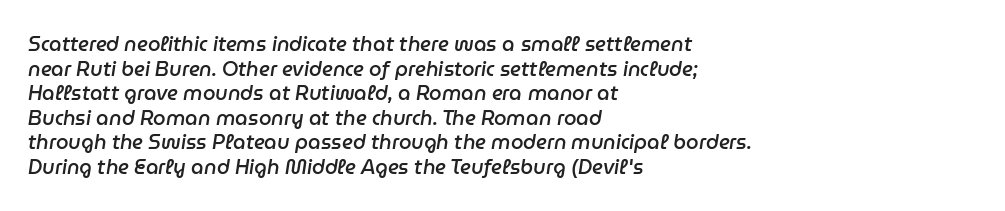
{"italic": "yes", "lean": "right", "slant_degrees": 9, "bold": "semi", "underline": "no", "align": "left", "line_spacing_ratio": 1.23, "letter_spacing": "normal", "letter_spacing_em": 0.0, "glyph_px": 20}
